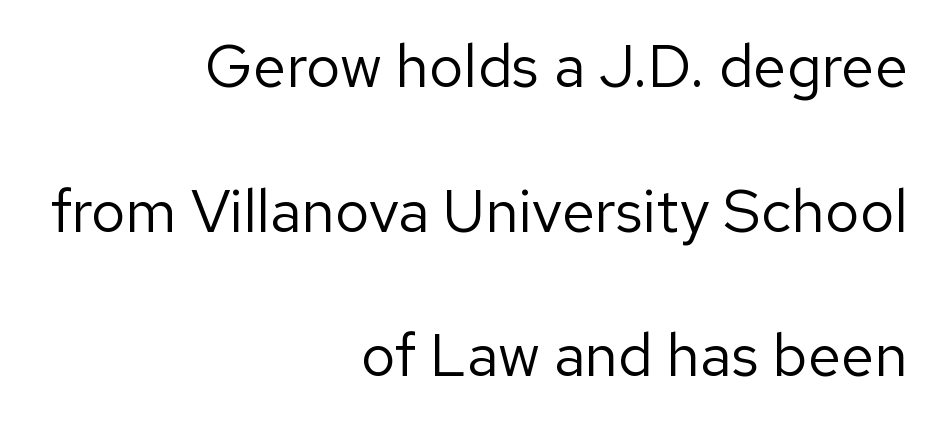
Q: Is the text bold? A: No.
Q: Is the text italic (slanted)? A: No, it is upright.
Q: Is the typeface a serif or a sans-serif typeface? A: Sans-serif.
Q: Is the text underlined? A: No.
Q: How is the paragraph aligned? A: Right-aligned.
Q: Is the spacing between letters normal or unusually wide? A: Normal.
Q: Is the spacing between lines tight, normal or loose? A: Loose.
Q: Width (condensed, normal, or wide)? A: Normal.
Q: Stroke contrast? A: Low.
Q: x-height? A: Medium.
Q: Monospaced? A: No.
